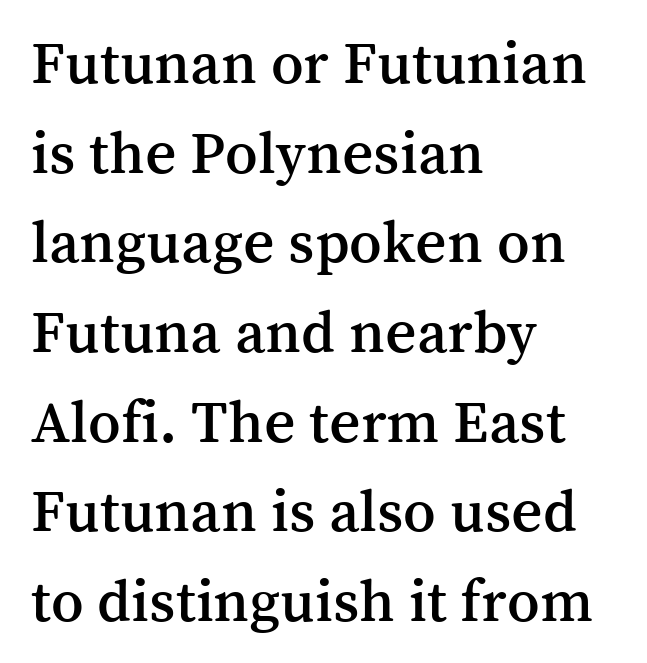
Where is the straight margin? On the left. This sample has the flowing, uneven cadence of proportional lettering. The lettering stays uniformly vertical, giving the passage a roman look. The line-height multiplier appears to be the usual default. The gaps between neighbouring characters are ordinary and unremarkable. The glyphs are unaccompanied by any horizontal stroke below them.
